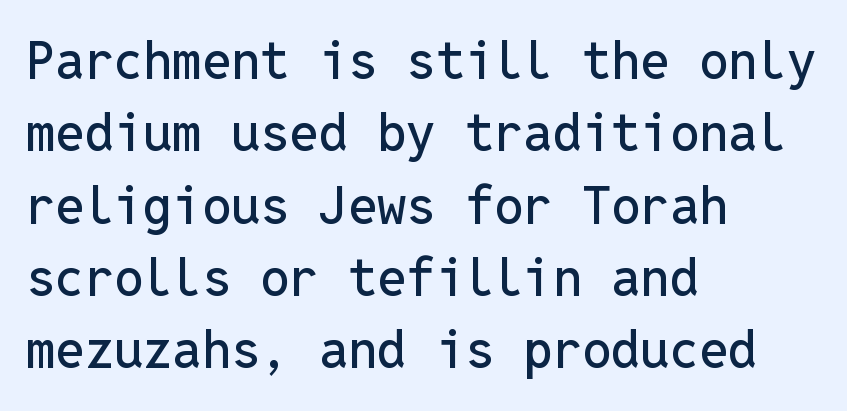
{"serif": "no", "italic": "no", "width": "normal", "stroke_contrast": "low", "x_height": "medium", "monospaced": "yes", "underline": "no", "align": "left", "line_spacing": "normal", "line_spacing_ratio": 1.39, "letter_spacing": "normal", "letter_spacing_em": 0.0, "glyph_px": 52}
